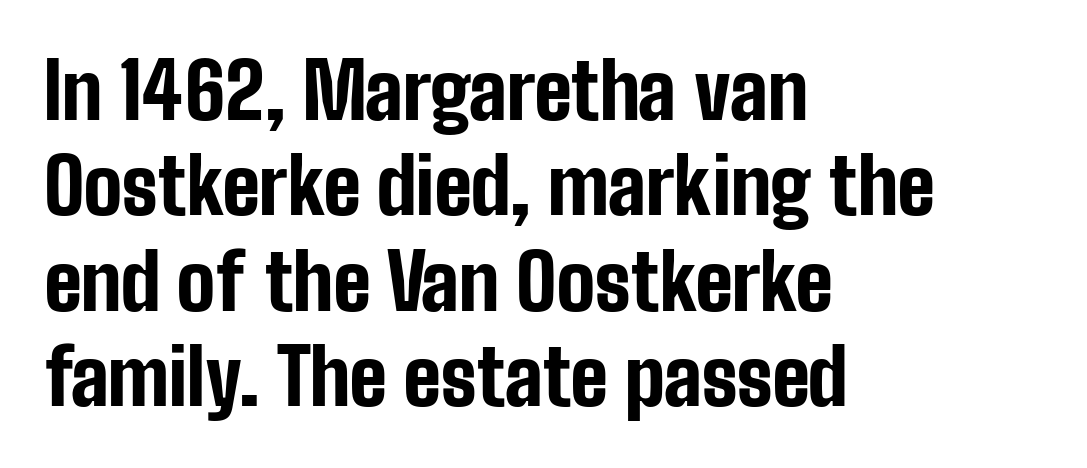
{"serif": "no", "italic": "no", "bold": "yes", "weight": "bold", "width": "condensed", "stroke_contrast": "low", "x_height": "medium", "monospaced": "no", "underline": "no", "align": "left", "line_spacing_ratio": 1.24, "letter_spacing": "normal", "letter_spacing_em": 0.0, "glyph_px": 77}
